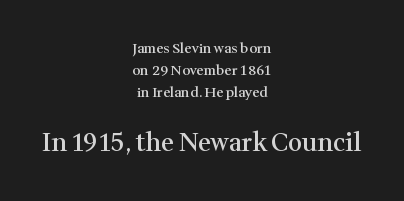
The image shows 25 px text type, upright; set centered, normal line spacing (1.58x), normal letter spacing, not underlined; the second (bottom) block is 1.79x larger.
